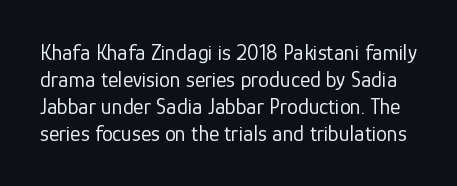
{"italic": "no", "bold": "no", "underline": "no", "line_spacing_ratio": 1.22, "letter_spacing": "normal", "letter_spacing_em": 0.0, "glyph_px": 22}
